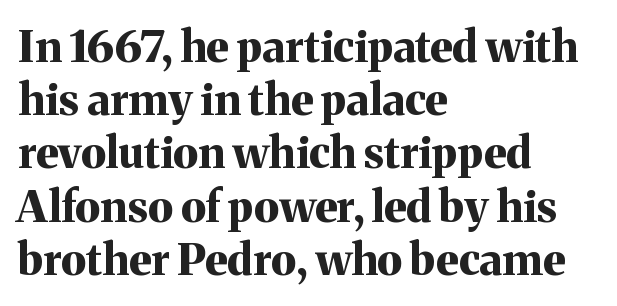
{"serif": "yes", "italic": "no", "bold": "yes", "weight": "bold", "width": "normal", "stroke_contrast": "medium", "x_height": "medium", "monospaced": "no", "underline": "no", "align": "left", "line_spacing_ratio": 1.21, "letter_spacing": "normal", "letter_spacing_em": 0.0, "glyph_px": 44}
